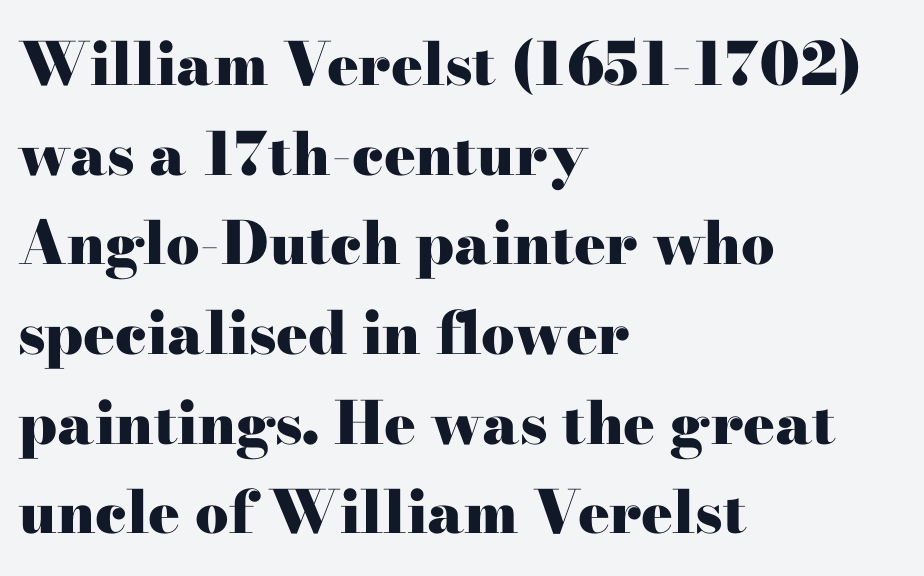
The image shows 59 px heavy, wide serif type, upright; set left-aligned, normal line spacing (1.52x), normal letter spacing, not underlined; high stroke contrast and a small x-height.
